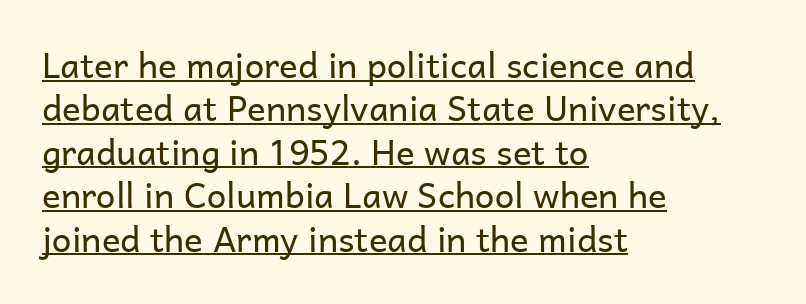
Grotesque or geometric, the face here clearly has no serifs. The lettering stays uniformly vertical, giving the passage a roman look. The typesetting does not lean heavy: it is not bold. Where is the straight margin? On the left. Nobody touched the tracking dial on this one. Here the designer chose a conventional face with non-uniform glyph widths.
